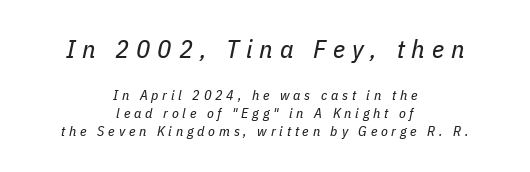
Q: Is the text bold? A: No.
Q: Is the text italic (slanted)? A: Yes, it leans right by about 11 degrees.
Q: Is the text underlined? A: No.
Q: How is the paragraph aligned? A: Centered.
Q: Is the spacing between letters normal or unusually wide? A: Unusually wide.
Q: Is the spacing between lines tight, normal or loose? A: Normal.
Q: Which block of text is set in a larger size, the first (top) or the second (bottom)? A: The first (top) one.
